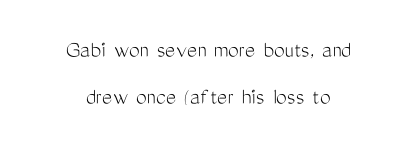
The image shows 24 px text type, upright; set centered, loose line spacing (1.94x), normal letter spacing, not underlined.
